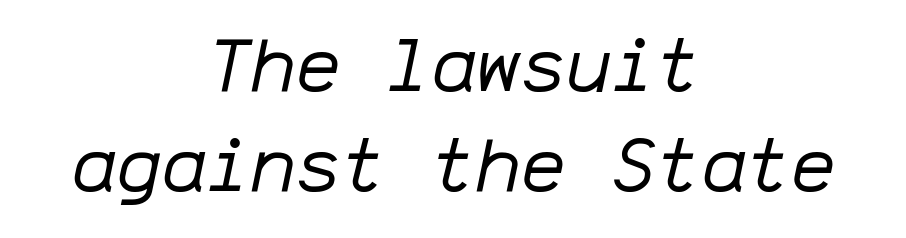
{"italic": "yes", "lean": "right", "slant_degrees": 12, "bold": "no", "weight": "regular", "width": "normal", "stroke_contrast": "low", "x_height": "medium", "monospaced": "yes", "underline": "no", "align": "center", "line_spacing": "normal", "line_spacing_ratio": 1.33, "letter_spacing": "normal", "letter_spacing_em": 0.0, "glyph_px": 75}
